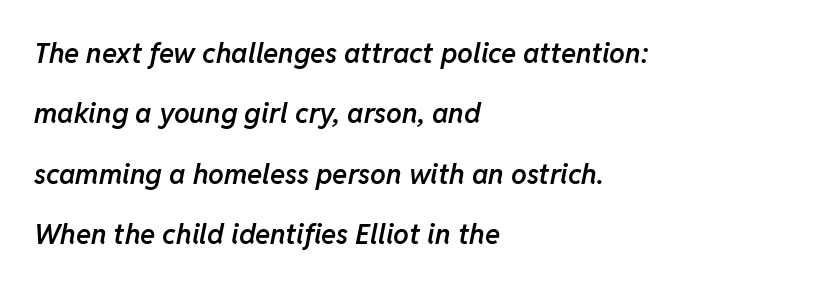
Q: Is the text bold? A: Semi-bold.
Q: Is the text italic (slanted)? A: Yes, it leans right by about 11 degrees.
Q: Is the text underlined? A: No.
Q: How is the paragraph aligned? A: Left-aligned.
Q: Is the spacing between letters normal or unusually wide? A: Normal.
Q: Is the spacing between lines tight, normal or loose? A: Loose.
Q: Width (condensed, normal, or wide)? A: Normal.
Q: Stroke contrast? A: Low.
Q: x-height? A: Medium.
Q: Monospaced? A: No.
